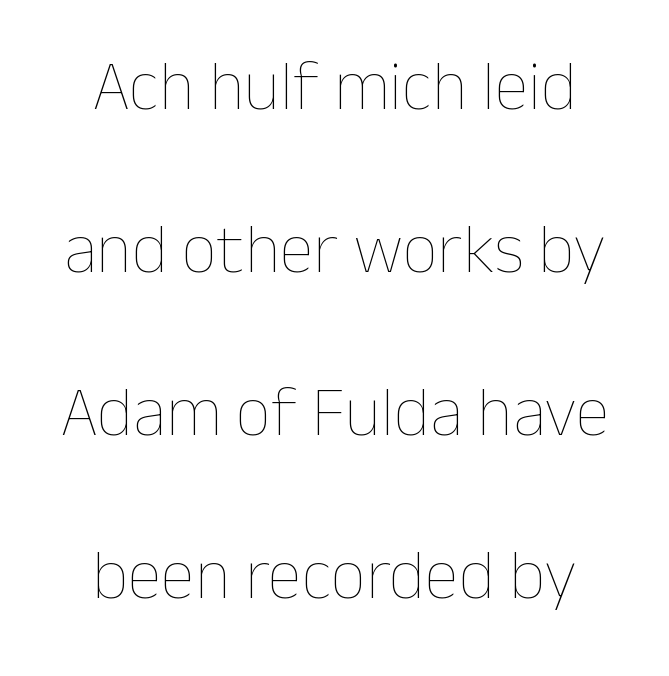
The image shows 70 px thin type, upright; set centered, loose line spacing (2.33x), normal letter spacing, not underlined; low stroke contrast and a medium x-height.
